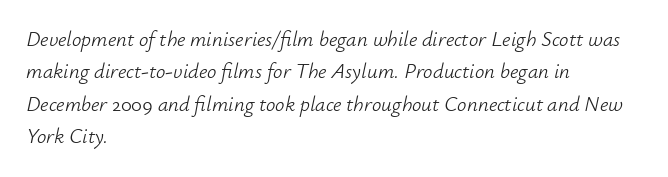
Q: Is the text bold? A: No.
Q: Is the text italic (slanted)? A: Yes, it leans right by about 12 degrees.
Q: Is the text underlined? A: No.
Q: How is the paragraph aligned? A: Left-aligned.
Q: Is the spacing between letters normal or unusually wide? A: Normal.
Q: Is the spacing between lines tight, normal or loose? A: Normal.
